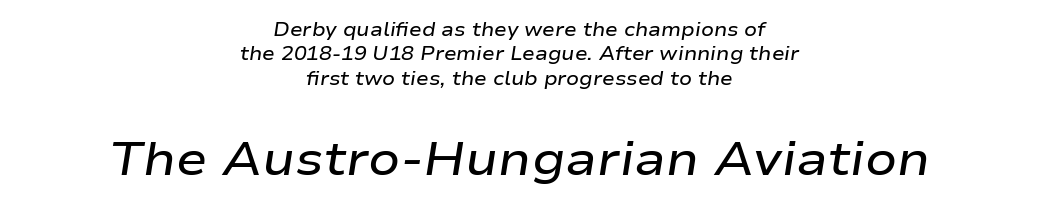
Students, note that the glyphs here touch the page at normal intervals. Lines of text with bare space underneath. Top chunk: small. Bottom chunk: large. Varying glyph widths throughout — classic text-font behaviour. Emphasis-style slanted type is in use.
